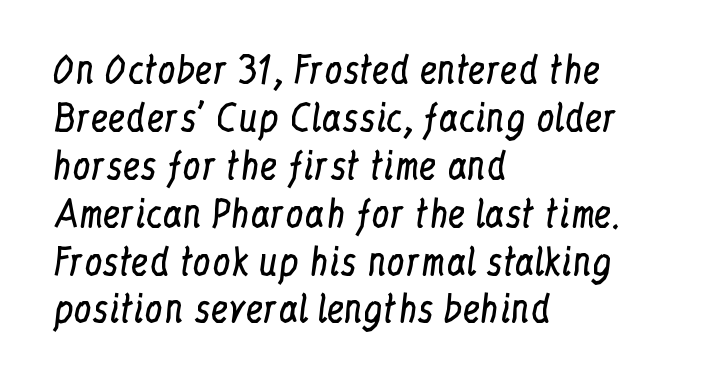
{"serif": "yes", "bold": "no", "weight": "regular", "width": "condensed", "stroke_contrast": "low", "x_height": "medium", "monospaced": "no", "underline": "no", "align": "left", "line_spacing": "normal", "line_spacing_ratio": 1.33, "letter_spacing": "normal", "letter_spacing_em": 0.0, "glyph_px": 36}
